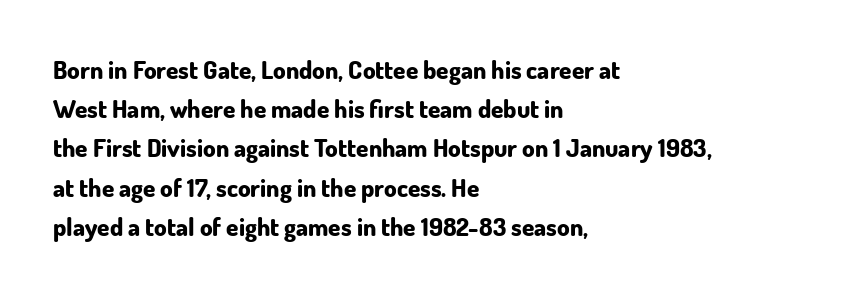
The image shows 25 px bold type, upright; set left-aligned, normal line spacing (1.57x), normal letter spacing, not underlined.
